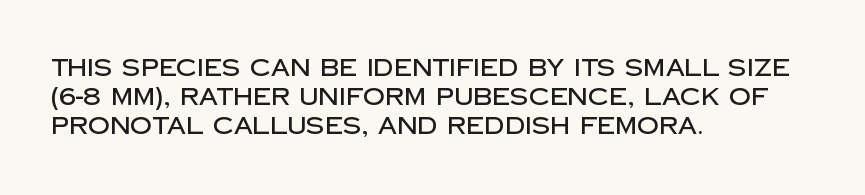
The image shows 24 px text type, upright; set left-aligned, line spacing 1.21x, normal letter spacing, not underlined.
